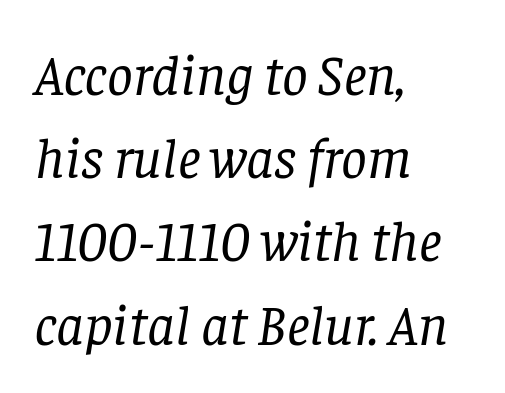
Q: Is the text bold? A: No.
Q: Is the text italic (slanted)? A: Yes, it leans right by about 8 degrees.
Q: Is the typeface a serif or a sans-serif typeface? A: Serif.
Q: Is the text underlined? A: No.
Q: How is the paragraph aligned? A: Left-aligned.
Q: Is the spacing between letters normal or unusually wide? A: Normal.
Q: Is the spacing between lines tight, normal or loose? A: Normal.
Q: Width (condensed, normal, or wide)? A: Normal.
Q: Stroke contrast? A: Low.
Q: x-height? A: Large.
Q: Monospaced? A: No.
